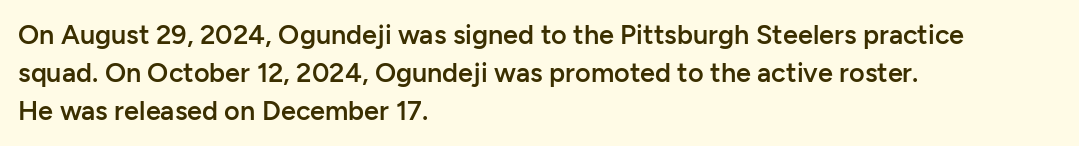
The image shows 27 px text type, upright; set left-aligned, normal line spacing (1.41x), normal letter spacing, not underlined.
